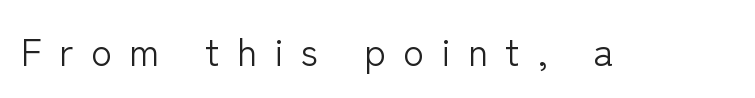
The image shows 38 px light sans-serif type, upright; set unusually wide letter spacing (+0.46 em), not underlined; low stroke contrast and a medium x-height.
